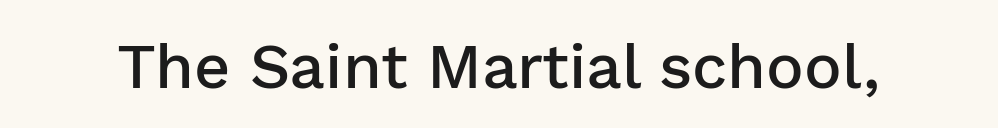
The image shows 63 px semibold sans-serif type, upright; set normal letter spacing, not underlined; low stroke contrast and a medium x-height.
